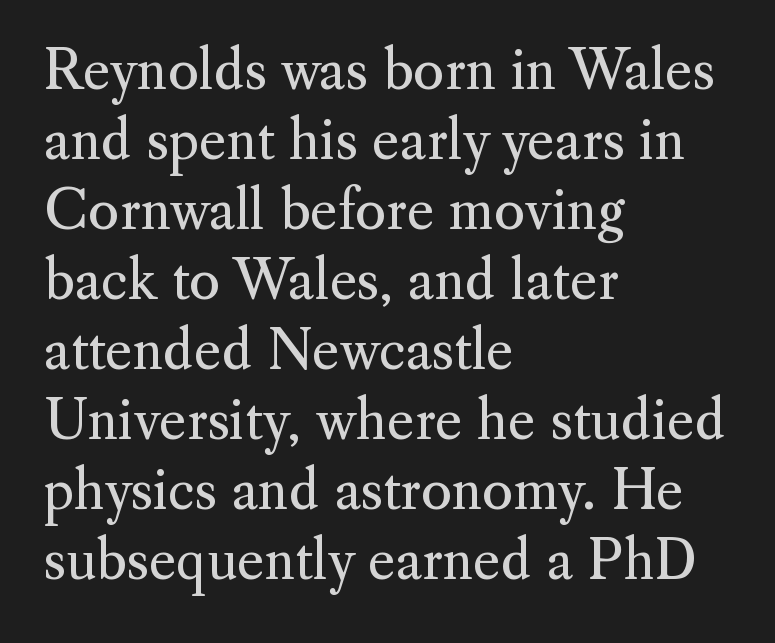
The baseline area is clear. Tall strokes in this sample are plumb rather than angled. Is this a fixed-width face? No — the glyphs have proportional, varying widths. Note: serifs present on the glyphs.
